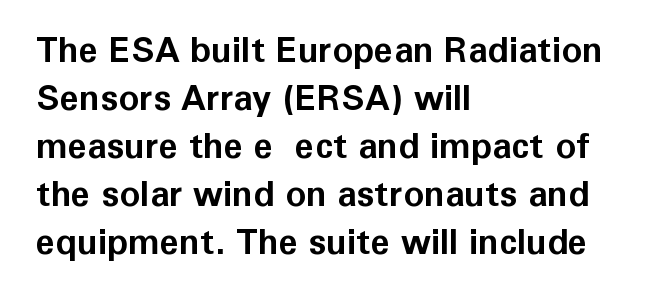
Is the block centered? No — it sits flush against the left margin. Is the type bold? Yes — the strokes are clearly thick and heavy. You can tell from the bare stems that sans-serif type was used. This sample has the flowing, uneven cadence of proportional lettering. The designer left line spacing at the default. Descenders hang freely into open space.
